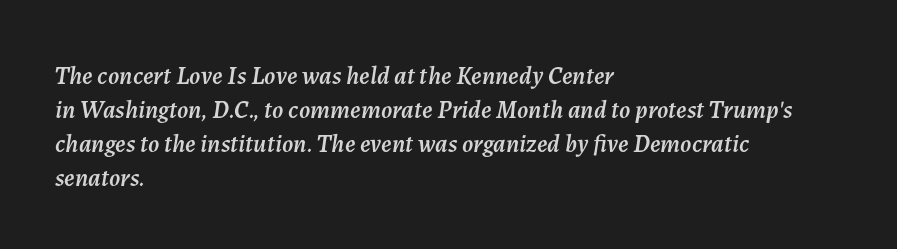
The image shows 25 px text type, italic (leaning right); set left-aligned, normal line spacing (1.36x), normal letter spacing, not underlined.
